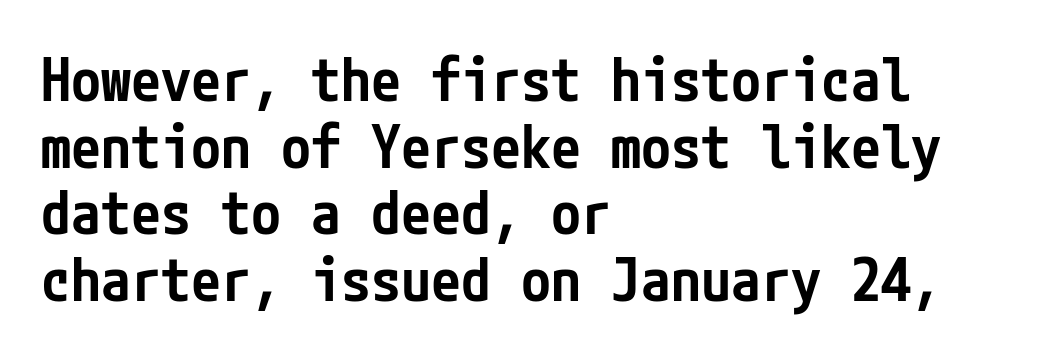
Q: Is the text bold? A: Semi-bold.
Q: Is the text italic (slanted)? A: No, it is upright.
Q: Is the typeface a serif or a sans-serif typeface? A: Sans-serif.
Q: Is the text underlined? A: No.
Q: How is the paragraph aligned? A: Left-aligned.
Q: Is the spacing between letters normal or unusually wide? A: Normal.
Q: Is the spacing between lines tight, normal or loose? A: Tight.
Q: Width (condensed, normal, or wide)? A: Condensed.
Q: Stroke contrast? A: Low.
Q: x-height? A: Medium.
